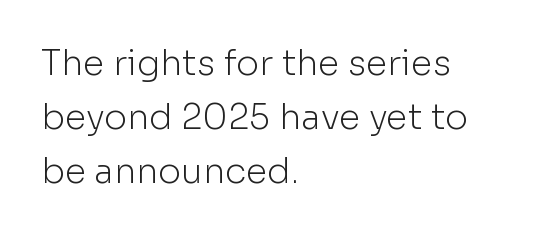
Q: Is the text bold? A: No.
Q: Is the text italic (slanted)? A: No, it is upright.
Q: Is the typeface a serif or a sans-serif typeface? A: Sans-serif.
Q: Is the text underlined? A: No.
Q: How is the paragraph aligned? A: Left-aligned.
Q: Is the spacing between letters normal or unusually wide? A: Normal.
Q: Is the spacing between lines tight, normal or loose? A: Normal.
Q: Width (condensed, normal, or wide)? A: Normal.
Q: Stroke contrast? A: Low.
Q: x-height? A: Medium.
Q: Monospaced? A: No.
